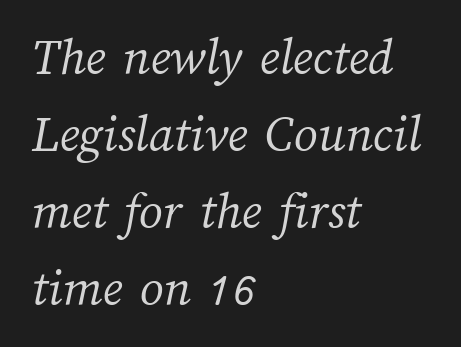
The image shows 53 px light type; set left-aligned, normal line spacing (1.45x), normal letter spacing, not underlined; medium stroke contrast and a medium x-height.
